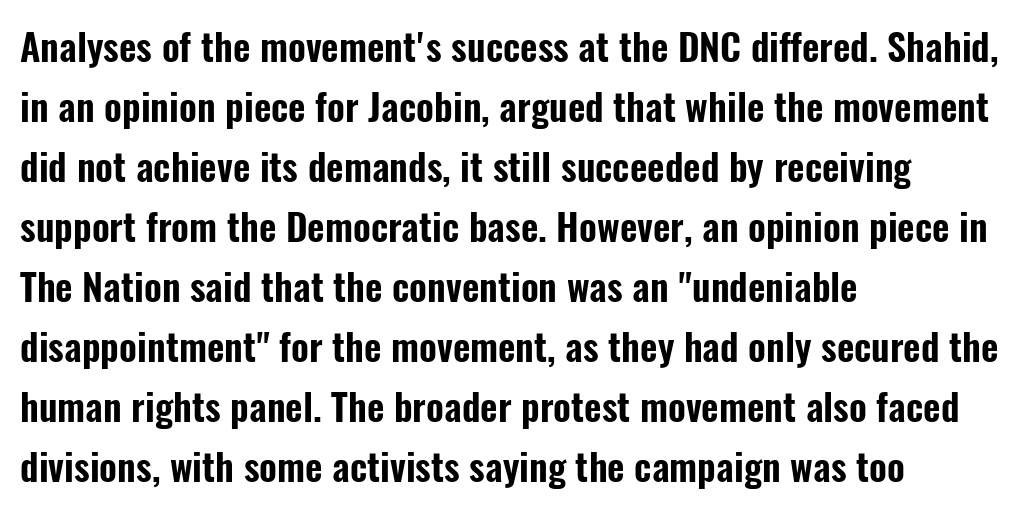
The image shows 38 px condensed sans-serif type, upright; set left-aligned, normal line spacing (1.58x), normal letter spacing, not underlined; low stroke contrast and a medium x-height.
